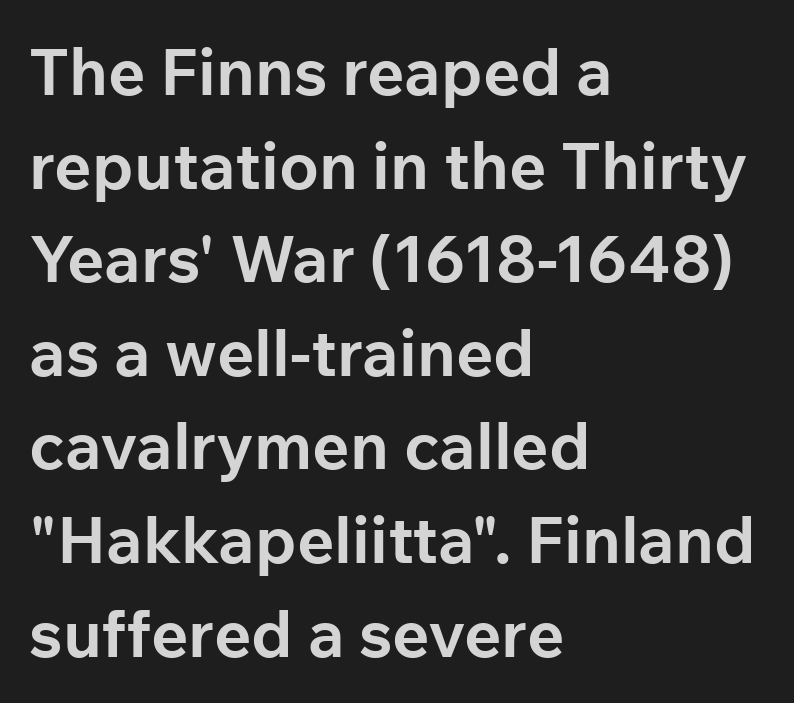
{"serif": "no", "italic": "no", "bold": "yes", "weight": "bold", "width": "normal", "stroke_contrast": "low", "x_height": "medium", "monospaced": "no", "underline": "no", "align": "left", "line_spacing": "normal", "line_spacing_ratio": 1.44, "letter_spacing": "normal", "letter_spacing_em": 0.0, "glyph_px": 65}
